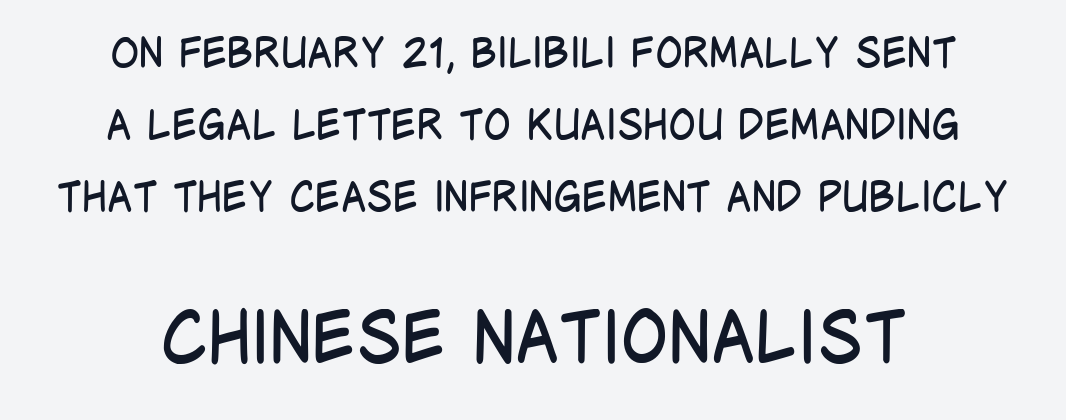
{"serif": "no", "italic": "no", "bold": "no", "weight": "regular", "width": "condensed", "stroke_contrast": "low", "x_height": "large", "monospaced": "no", "underline": "no", "line_spacing_ratio": 1.76, "letter_spacing": "normal", "letter_spacing_em": 0.0, "larger_block": "second", "size_ratio": 1.73, "glyph_px": 71}
